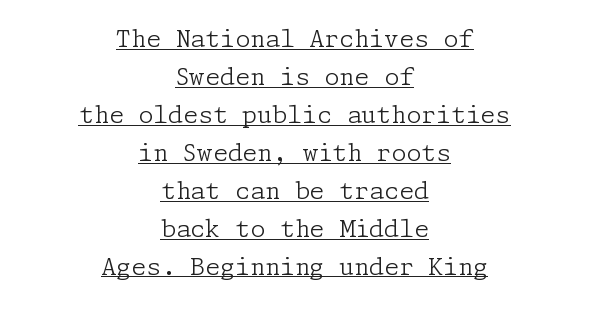
This is the regular roman posture of the typeface. The setting favours the middle, as headings and verse often do. This rendering leaves character spacing at its baseline value. Whoever set this chose a conventional vertical rhythm. Summary of weight: not heavy and not bold. The words here are underlined.
